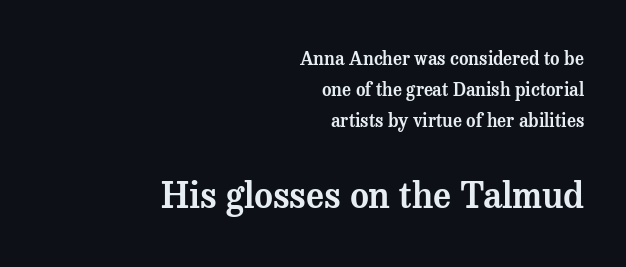
The image shows 36 px serif type, upright; set right-aligned, line spacing 1.71x, normal letter spacing, not underlined; the second (bottom) block is 2.0x larger; medium stroke contrast and a medium x-height.
